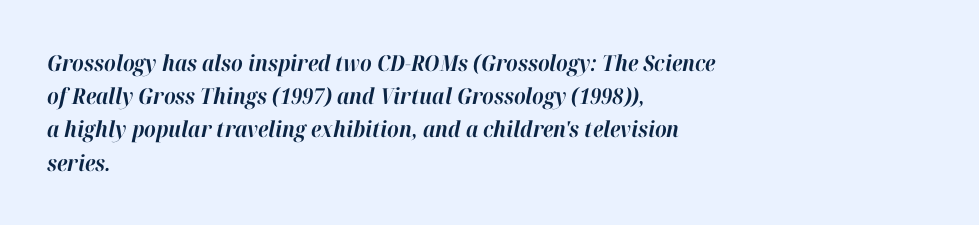
{"italic": "yes", "lean": "right", "slant_degrees": 12, "bold": "yes", "underline": "no", "align": "left", "line_spacing": "normal", "line_spacing_ratio": 1.51, "letter_spacing": "normal", "letter_spacing_em": 0.0, "glyph_px": 22}
